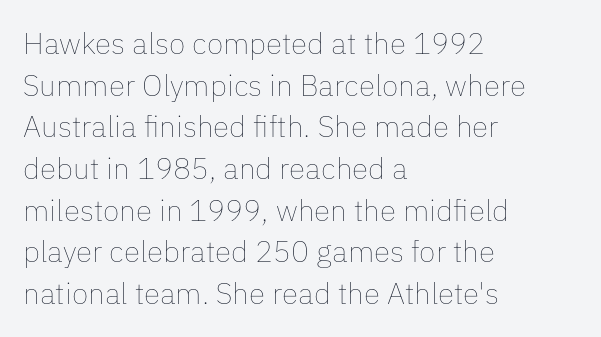
The image shows 30 px thin type, upright; set left-aligned, normal line spacing (1.39x), normal letter spacing, not underlined; low stroke contrast and a medium x-height.
